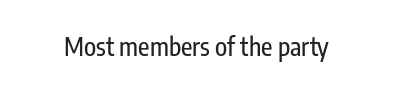
The image shows 25 px text type, upright; set normal letter spacing, not underlined.
